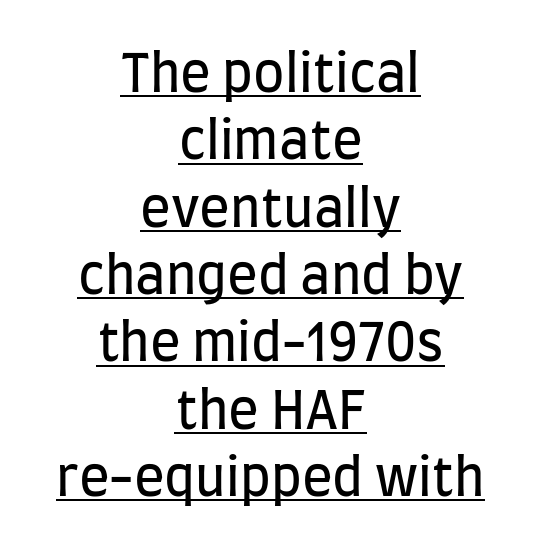
{"serif": "no", "italic": "no", "bold": "no", "weight": "regular", "width": "condensed", "stroke_contrast": "low", "x_height": "large", "monospaced": "no", "underline": "yes", "align": "center", "line_spacing": "normal", "line_spacing_ratio": 1.32, "letter_spacing": "normal", "letter_spacing_em": 0.0, "glyph_px": 51}
